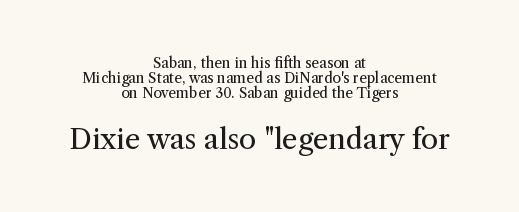
The space directly below the letters is spotless. Looks like regular typesetting: each glyph gets only the width it needs. Whoever set this made the second block the dominant, larger element. There is no visible air inserted between adjacent glyphs. Centered paragraph, ragged on both sides. The lettering stays uniformly vertical, giving the passage a roman look.
